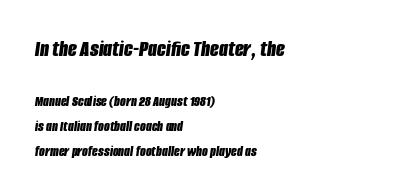
Q: Is the text bold? A: Yes.
Q: Is the text italic (slanted)? A: Yes, it leans right by about 8 degrees.
Q: Is the text underlined? A: No.
Q: How is the paragraph aligned? A: Left-aligned.
Q: Is the spacing between letters normal or unusually wide? A: Normal.
Q: Is the spacing between lines tight, normal or loose? A: Normal.
Q: Which block of text is set in a larger size, the first (top) or the second (bottom)? A: The first (top) one.
